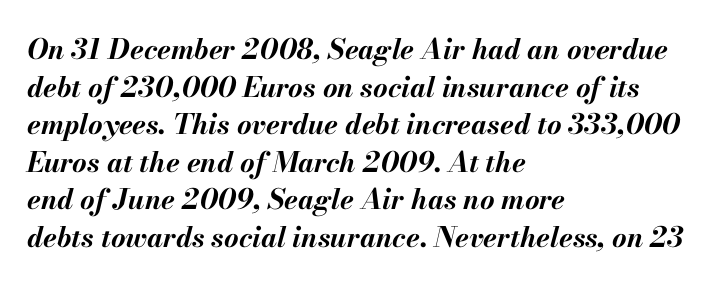
Lines of text with bare space underneath. The passage shown leans; its letterforms are oblique. Think of a printed novel: that variable character pitch is what you see here. The tracking reads as untouched default to a designer's eye. Evenly set lines give the paragraph a standard silhouette. This is heavy type, rendered in bold.
